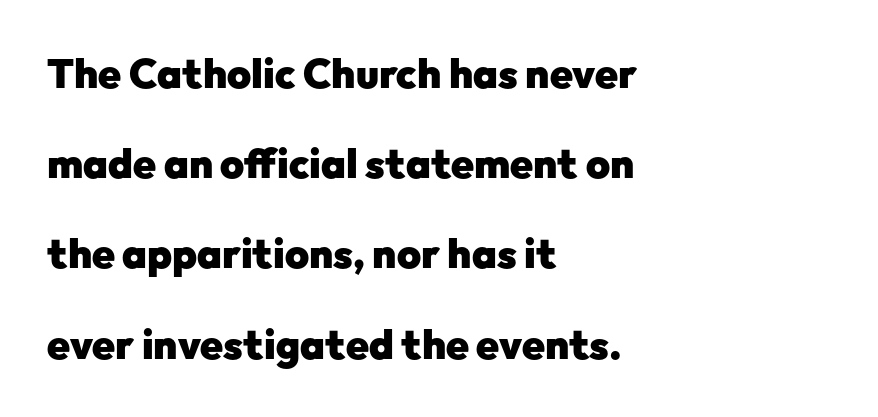
Horizontal bands of white between lines are thick stripes. These lines keep a tight, regular rhythm from letter to letter. Stroke terminals: plain, sans-serif. Posture: straight, roman, zero tilt.
